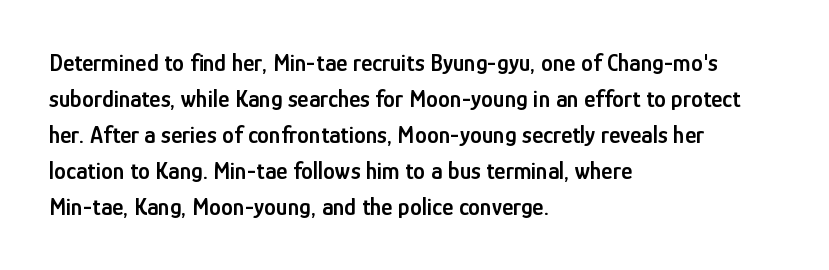
{"italic": "no", "bold": "semi", "underline": "no", "align": "left", "line_spacing": "normal", "line_spacing_ratio": 1.5, "letter_spacing": "normal", "letter_spacing_em": 0.0, "glyph_px": 24}
